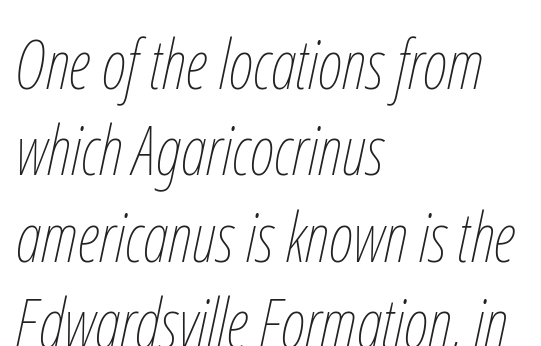
A typesetter would mark this as italic. Anything drawn beneath the words? Only blank space. Horizontally, the lines are justified to the leading edge only. The face looks like a standard text weight, possibly lighter.
